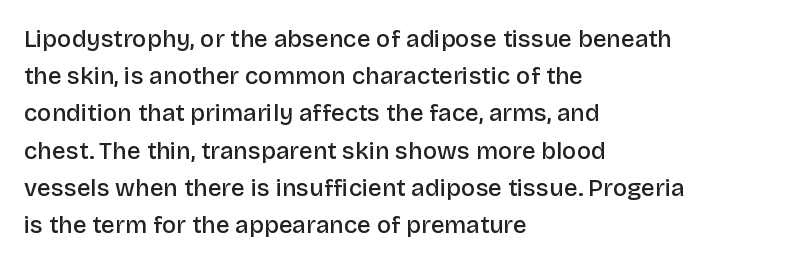
If you measured baseline to baseline, you'd find a middling distance. Summary of weight: moderately heavy, a semibold. Horizontal alignment here is leftward, the default for most running prose. Beneath every word, the page is bare.
